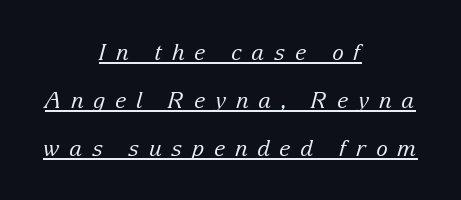
Short and long lines alike share a common midpoint. Looks like someone drew a line under every word here. Nothing heavy about these letters — not bold at all. Students, note that the glyphs here are deliberately spaced far apart. The block of text is sparse from top to bottom, with ample space between rows.
